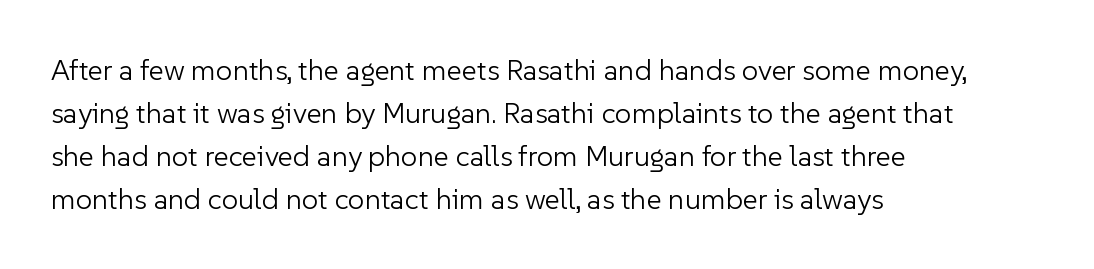
Observe the absence of serifs on each vertical stroke in this sample. Posture: straight, roman, zero tilt. Short and long lines alike share a common starting point at left. Letter spacing: default.
